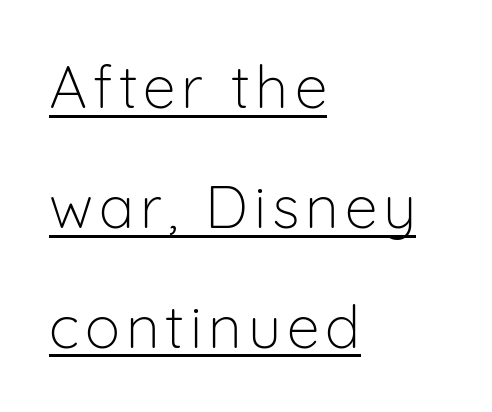
Q: Is the text bold? A: No.
Q: Is the text italic (slanted)? A: No, it is upright.
Q: Is the typeface a serif or a sans-serif typeface? A: Sans-serif.
Q: Is the text underlined? A: Yes.
Q: How is the paragraph aligned? A: Left-aligned.
Q: Is the spacing between lines tight, normal or loose? A: Loose.
Q: Width (condensed, normal, or wide)? A: Normal.
Q: Stroke contrast? A: Low.
Q: x-height? A: Medium.
Q: Monospaced? A: No.
